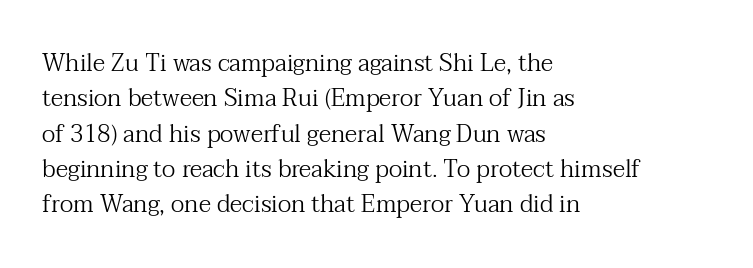
{"italic": "no", "bold": "no", "underline": "no", "align": "left", "line_spacing": "normal", "line_spacing_ratio": 1.47, "letter_spacing": "normal", "letter_spacing_em": 0.0, "glyph_px": 24}
